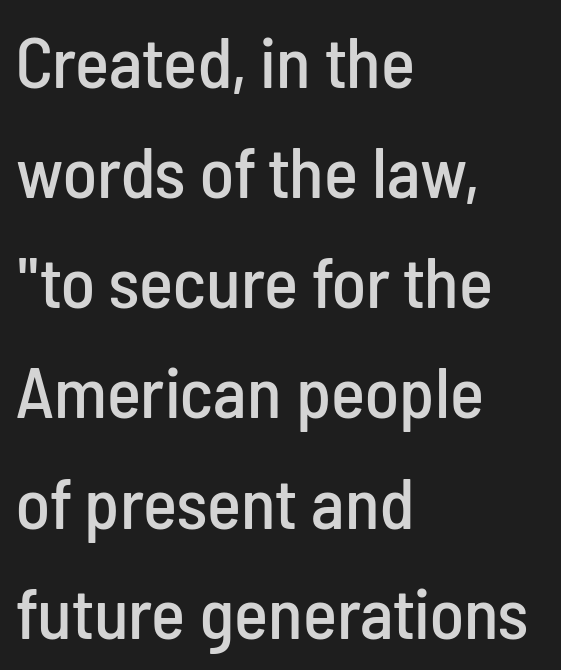
The image shows 72 px condensed sans-serif type, upright; set left-aligned, normal line spacing (1.53x), normal letter spacing, not underlined; low stroke contrast and a medium x-height.
